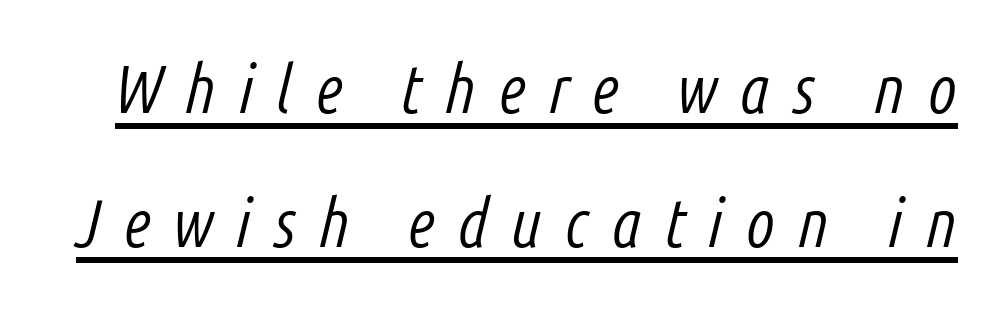
Look at the tracking — it's clearly loosened, letters drifting apart. Character widths vary here, with narrow letters taking less room than wide ones. The passage shown is not bold in any degree. Does the leading feel generous? Absolutely, it's lavish.
